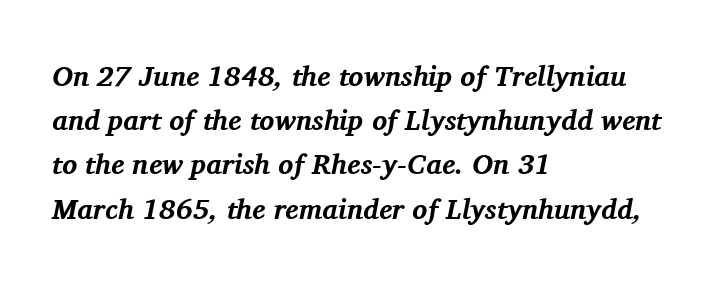
The image shows 28 px bold serif type, italic (leaning right); set left-aligned, normal line spacing (1.58x), normal letter spacing, not underlined; medium stroke contrast and a medium x-height.
